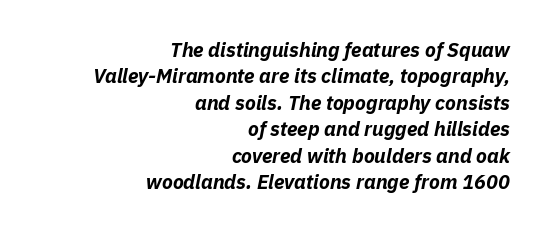
{"italic": "yes", "lean": "right", "slant_degrees": 11, "bold": "yes", "underline": "no", "align": "right", "line_spacing": "normal", "line_spacing_ratio": 1.32, "letter_spacing": "normal", "letter_spacing_em": 0.0, "glyph_px": 20}
